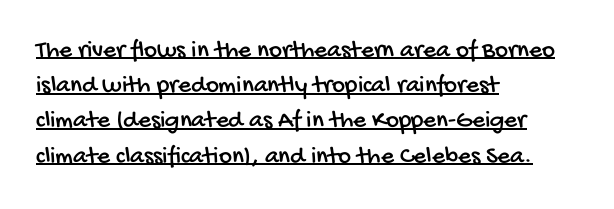
Underlining? Definitely there. These lines sit exactly where default settings would place them. This rendering uses left alignment, leaving the right contour irregular. The face used here is rendered with its standard letterfit.
